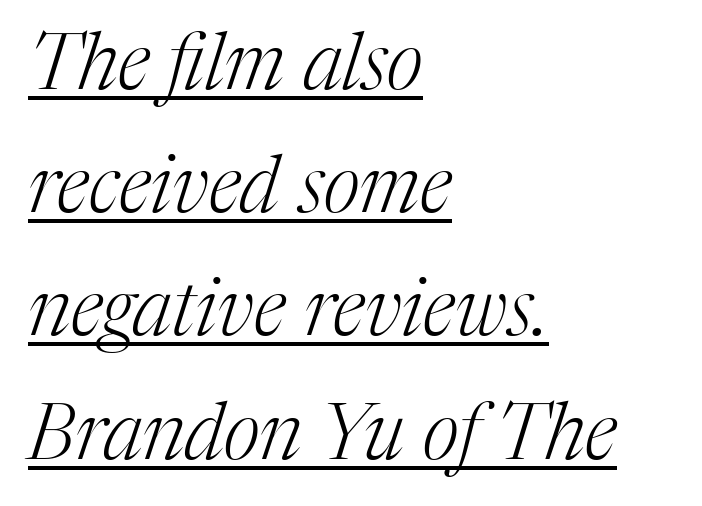
The image shows 79 px light serif type, italic (leaning right); set left-aligned, normal line spacing (1.56x), normal letter spacing, underlined; medium stroke contrast and a medium x-height.
